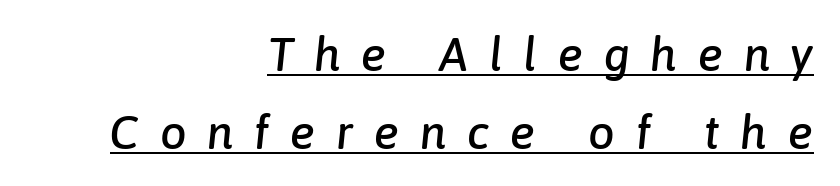
The image shows 47 px text type, italic (leaning right); set right-aligned, normal line spacing (1.65x), unusually wide letter spacing (+0.44 em), underlined; low stroke contrast and a medium x-height.
